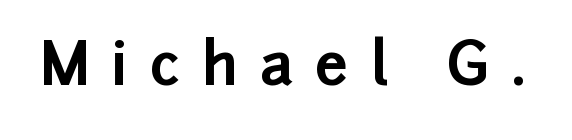
Serif or sans? Sans — the stroke terminals are bare. Nope, not italic — everything's standing straight. Looks like regular typesetting: each glyph gets only the width it needs. The letterforms stand isolated, each surrounded by extra space. The glyphs are unaccompanied by any horizontal stroke below them. You'd pick this weight for a headline — it's a proper bold.
